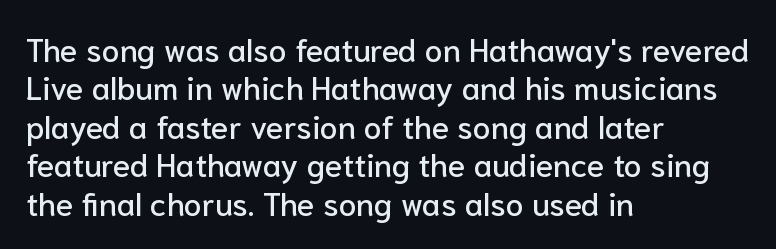
Q: Is the text italic (slanted)? A: No, it is upright.
Q: Is the typeface a serif or a sans-serif typeface? A: Sans-serif.
Q: Is the text underlined? A: No.
Q: How is the paragraph aligned? A: Left-aligned.
Q: Is the spacing between letters normal or unusually wide? A: Normal.
Q: Width (condensed, normal, or wide)? A: Normal.
Q: Stroke contrast? A: Low.
Q: x-height? A: Medium.
Q: Monospaced? A: No.
